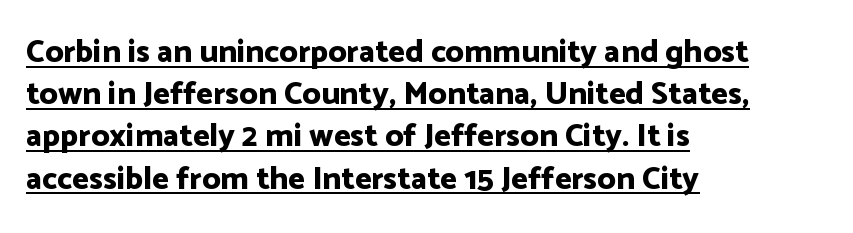
The image shows 32 px bold sans-serif type, upright; set left-aligned, normal line spacing (1.32x), normal letter spacing, underlined; low stroke contrast and a medium x-height.
